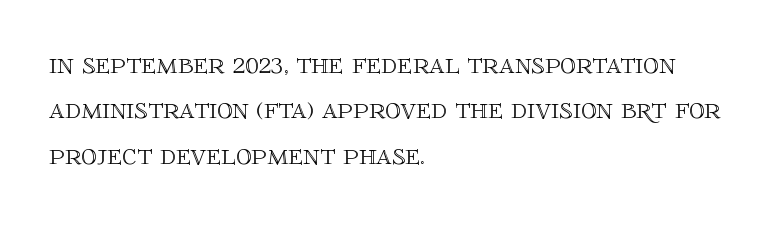
{"italic": "no", "width": "normal", "x_height": "large", "monospaced": "no", "underline": "no", "align": "left", "line_spacing": "normal", "line_spacing_ratio": 1.46, "letter_spacing": "normal", "letter_spacing_em": 0.0, "glyph_px": 31}
